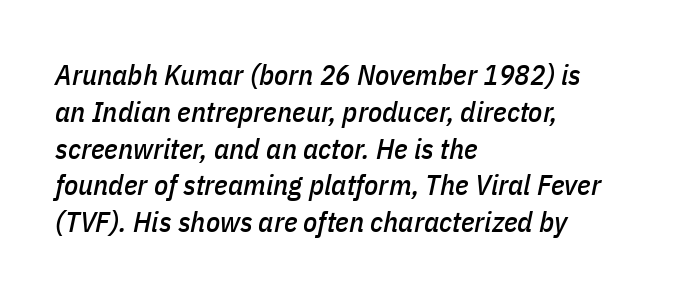
Q: Is the text italic (slanted)? A: Yes, it leans right by about 11 degrees.
Q: Is the text underlined? A: No.
Q: How is the paragraph aligned? A: Left-aligned.
Q: Is the spacing between letters normal or unusually wide? A: Normal.
Q: Is the spacing between lines tight, normal or loose? A: Normal.
Q: Width (condensed, normal, or wide)? A: Condensed.
Q: Stroke contrast? A: Low.
Q: x-height? A: Medium.
Q: Monospaced? A: No.
